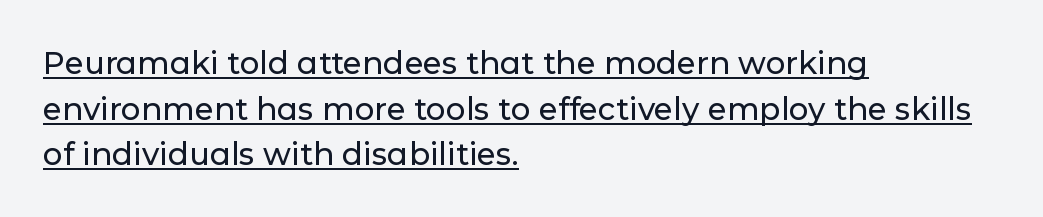
Q: Is the text italic (slanted)? A: No, it is upright.
Q: Is the typeface a serif or a sans-serif typeface? A: Sans-serif.
Q: Is the text underlined? A: Yes.
Q: How is the paragraph aligned? A: Left-aligned.
Q: Is the spacing between letters normal or unusually wide? A: Normal.
Q: Is the spacing between lines tight, normal or loose? A: Normal.
Q: Width (condensed, normal, or wide)? A: Normal.
Q: Stroke contrast? A: Low.
Q: x-height? A: Medium.
Q: Monospaced? A: No.
